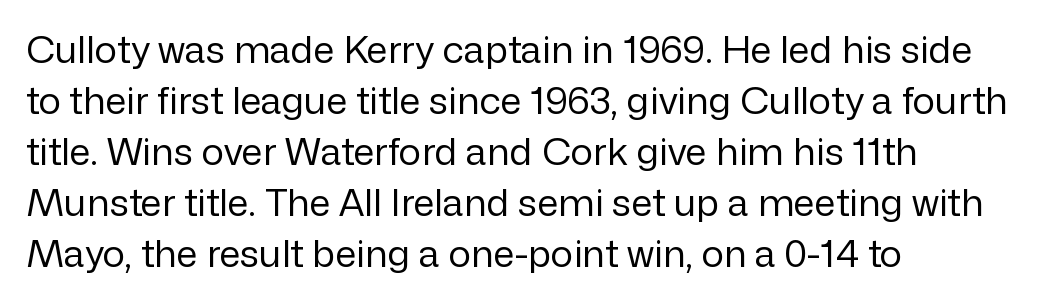
Q: Is the text bold? A: No.
Q: Is the text italic (slanted)? A: No, it is upright.
Q: Is the typeface a serif or a sans-serif typeface? A: Sans-serif.
Q: Is the text underlined? A: No.
Q: How is the paragraph aligned? A: Left-aligned.
Q: Is the spacing between letters normal or unusually wide? A: Normal.
Q: Is the spacing between lines tight, normal or loose? A: Normal.
Q: Width (condensed, normal, or wide)? A: Normal.
Q: Stroke contrast? A: Low.
Q: x-height? A: Medium.
Q: Monospaced? A: No.
